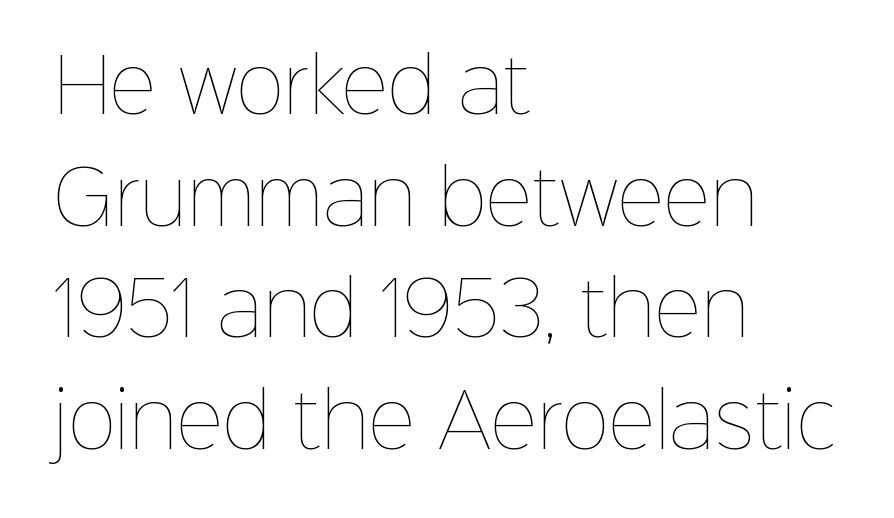
Q: Is the text bold? A: No.
Q: Is the text italic (slanted)? A: No, it is upright.
Q: Is the text underlined? A: No.
Q: How is the paragraph aligned? A: Left-aligned.
Q: Is the spacing between letters normal or unusually wide? A: Normal.
Q: Is the spacing between lines tight, normal or loose? A: Normal.
Q: Width (condensed, normal, or wide)? A: Normal.
Q: Stroke contrast? A: Low.
Q: x-height? A: Medium.
Q: Monospaced? A: No.
